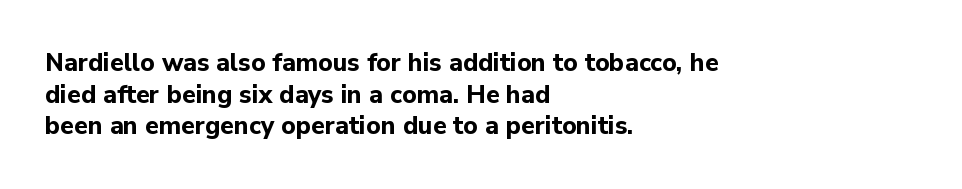
The image shows 25 px bold type, upright; set left-aligned, normal line spacing (1.27x), normal letter spacing, not underlined.
